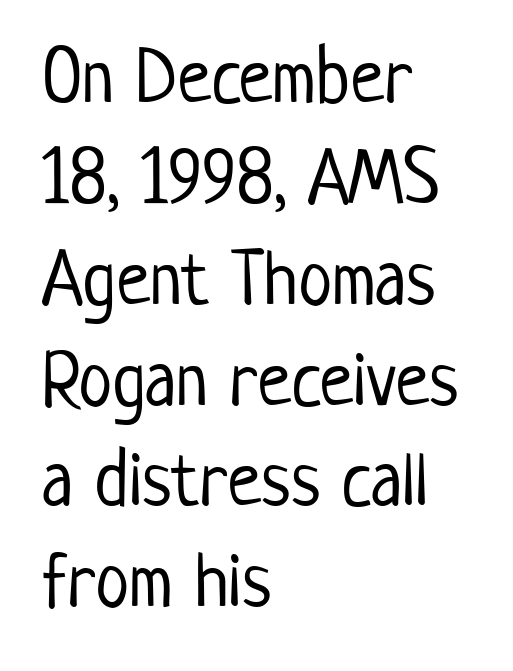
{"serif": "no", "italic": "no", "bold": "no", "weight": "light", "width": "condensed", "stroke_contrast": "low", "x_height": "medium", "monospaced": "no", "underline": "no", "align": "left", "line_spacing": "normal", "line_spacing_ratio": 1.31, "letter_spacing": "normal", "letter_spacing_em": 0.0, "glyph_px": 77}
